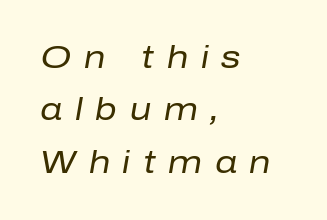
Q: Is the text bold? A: No.
Q: Is the text italic (slanted)? A: Yes, it leans right by about 10 degrees.
Q: Is the text underlined? A: No.
Q: How is the paragraph aligned? A: Left-aligned.
Q: Is the spacing between letters normal or unusually wide? A: Unusually wide.
Q: Is the spacing between lines tight, normal or loose? A: Normal.
Q: Width (condensed, normal, or wide)? A: Normal.
Q: Stroke contrast? A: Low.
Q: x-height? A: Medium.
Q: Monospaced? A: No.
